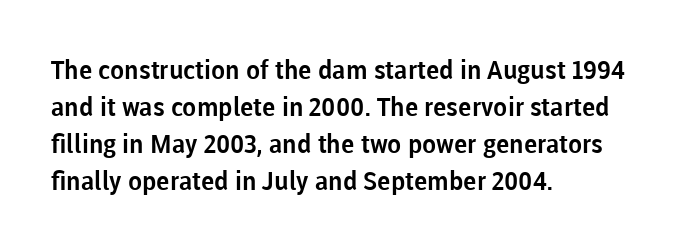
The image shows 26 px text type, upright; set left-aligned, normal line spacing (1.42x), normal letter spacing, not underlined.
